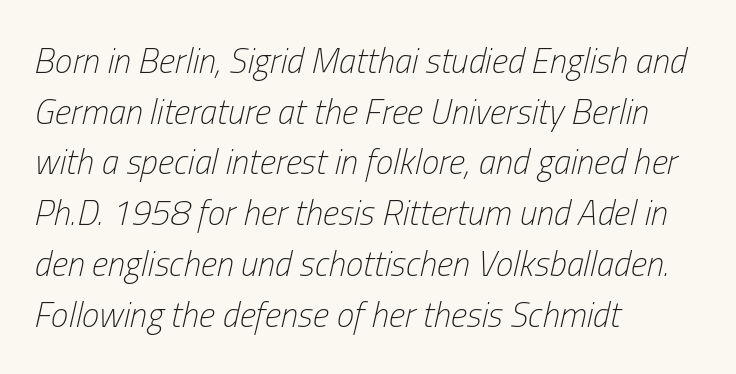
The image shows 35 px light, condensed type, italic (leaning right); set left-aligned, normal line spacing (1.45x), normal letter spacing, not underlined; low stroke contrast and a medium x-height.
